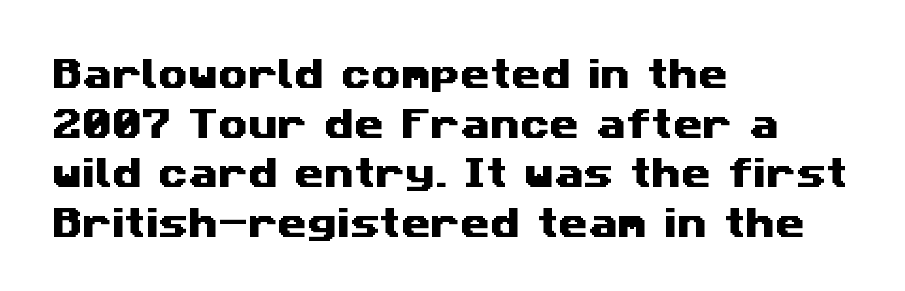
The image shows 34 px wide sans-serif type; set left-aligned, normal line spacing (1.46x), normal letter spacing, not underlined; medium stroke contrast and a medium x-height.
